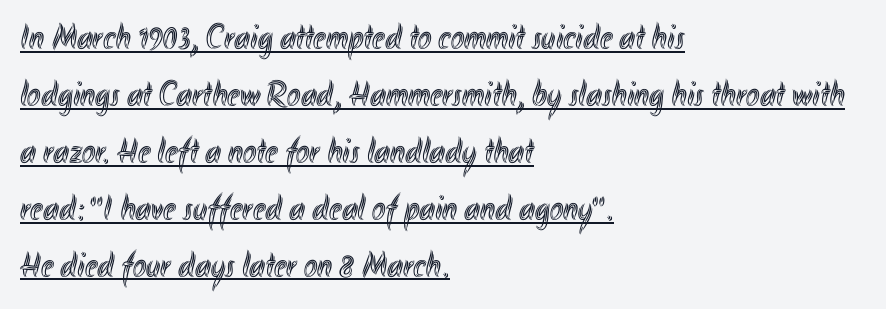
Q: Is the text italic (slanted)? A: Yes.
Q: Is the text underlined? A: Yes.
Q: How is the paragraph aligned? A: Left-aligned.
Q: Is the spacing between letters normal or unusually wide? A: Normal.
Q: Is the spacing between lines tight, normal or loose? A: Normal.
Q: Width (condensed, normal, or wide)? A: Condensed.
Q: x-height? A: Small.
Q: Monospaced? A: No.
